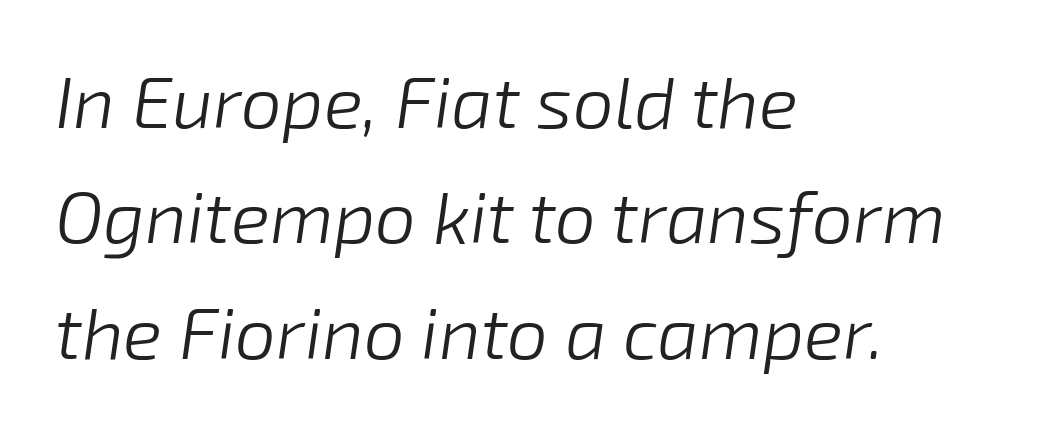
{"italic": "yes", "lean": "right", "slant_degrees": 8, "bold": "no", "weight": "light", "width": "normal", "stroke_contrast": "low", "x_height": "medium", "monospaced": "no", "underline": "no", "align": "left", "line_spacing": "normal", "line_spacing_ratio": 1.58, "letter_spacing": "normal", "letter_spacing_em": 0.0, "glyph_px": 73}
